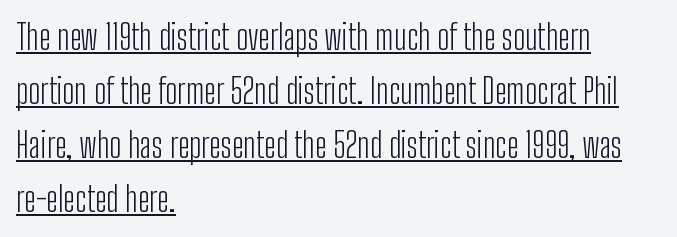
The image shows 34 px light, condensed sans-serif type, upright; set left-aligned, normal line spacing (1.59x), normal letter spacing, underlined; low stroke contrast and a medium x-height.
